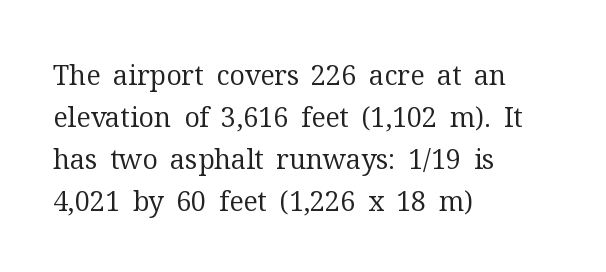
The image shows 27 px text type, upright; set left-aligned, normal line spacing (1.55x), normal letter spacing, not underlined.
